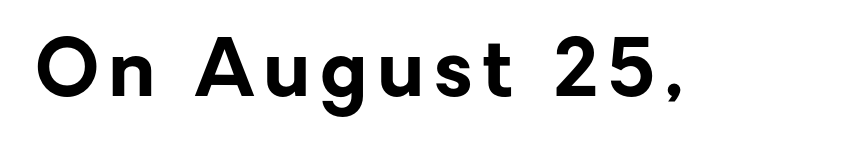
The image shows 79 px bold sans-serif type, upright; set not underlined; low stroke contrast and a medium x-height.
